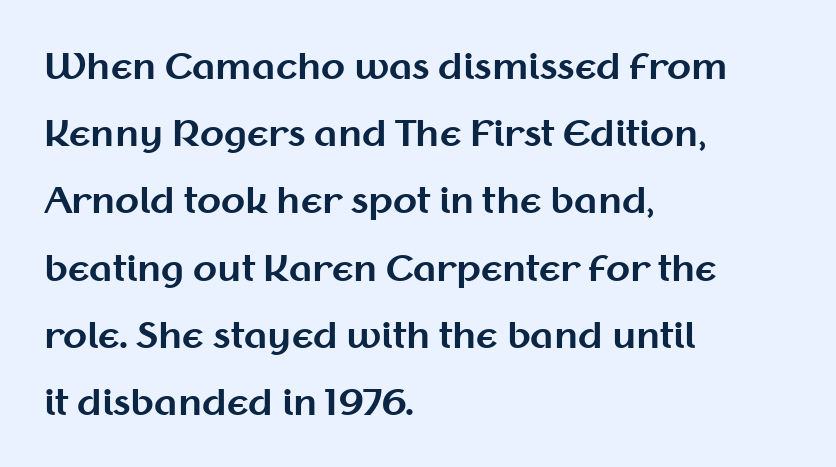
{"serif": "no", "italic": "no", "bold": "yes", "weight": "bold", "width": "normal", "stroke_contrast": "medium", "x_height": "medium", "monospaced": "no", "underline": "no", "align": "left", "line_spacing": "loose", "line_spacing_ratio": 1.92, "letter_spacing": "normal", "letter_spacing_em": 0.0, "glyph_px": 35}
